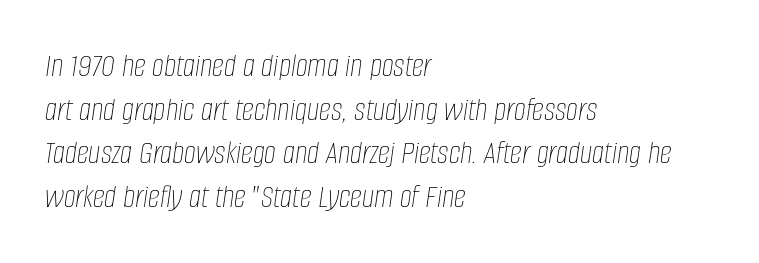
{"italic": "yes", "lean": "right", "slant_degrees": 8, "bold": "no", "weight": "thin", "width": "condensed", "stroke_contrast": "low", "x_height": "large", "monospaced": "no", "underline": "no", "align": "left", "line_spacing": "normal", "line_spacing_ratio": 1.28, "letter_spacing": "normal", "letter_spacing_em": 0.0, "glyph_px": 34}
